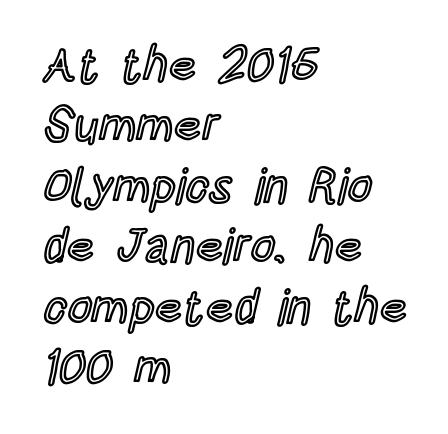
Q: Is the text italic (slanted)? A: Yes.
Q: Is the text underlined? A: No.
Q: How is the paragraph aligned? A: Left-aligned.
Q: Is the spacing between letters normal or unusually wide? A: Normal.
Q: Is the spacing between lines tight, normal or loose? A: Normal.
Q: Width (condensed, normal, or wide)? A: Condensed.
Q: x-height? A: Large.
Q: Monospaced? A: No.
